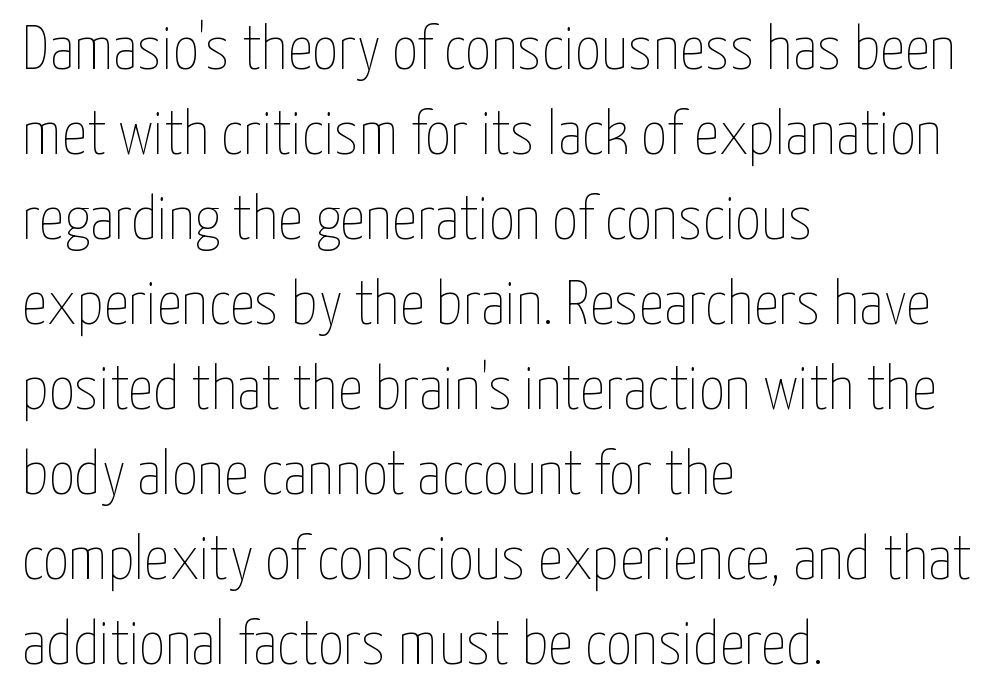
The image shows 63 px thin, condensed type, upright; set left-aligned, normal line spacing (1.35x), normal letter spacing, not underlined; low stroke contrast and a medium x-height.
